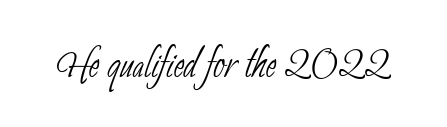
The letterforms sit at book weight or below. A typesetter would call this proportional, since set widths differ per character. Descender tails drop into unmarked territory. Each word holds together tightly as a unit, with standard inter-letter gaps.
